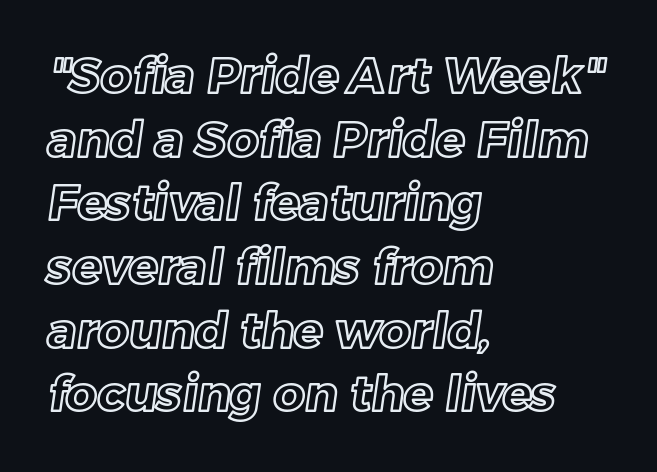
Q: Is the text underlined? A: No.
Q: How is the paragraph aligned? A: Left-aligned.
Q: Is the spacing between letters normal or unusually wide? A: Normal.
Q: Is the spacing between lines tight, normal or loose? A: Normal.
Q: Width (condensed, normal, or wide)? A: Normal.
Q: x-height? A: Medium.
Q: Monospaced? A: No.
